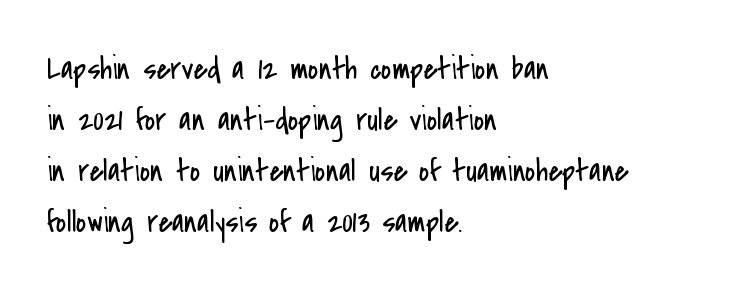
Q: Is the text bold? A: No.
Q: Is the text italic (slanted)? A: No, it is upright.
Q: Is the typeface a serif or a sans-serif typeface? A: Sans-serif.
Q: Is the text underlined? A: No.
Q: How is the paragraph aligned? A: Left-aligned.
Q: Is the spacing between letters normal or unusually wide? A: Normal.
Q: Is the spacing between lines tight, normal or loose? A: Normal.
Q: Width (condensed, normal, or wide)? A: Condensed.
Q: Stroke contrast? A: Low.
Q: x-height? A: Small.
Q: Monospaced? A: No.
